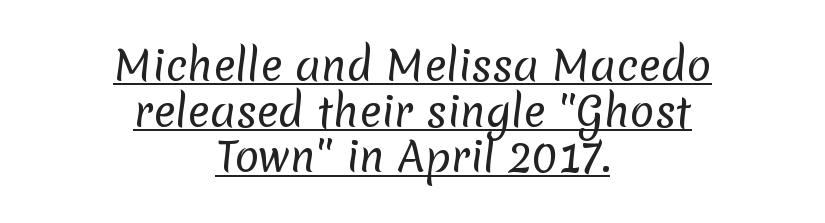
The letters advance in unequal steps, a hallmark of proportional type. The compositor balanced each line on the midline. The glyphs in this specimen are sans serif. Somebody hit Ctrl+U on this one — the words are underlined.
